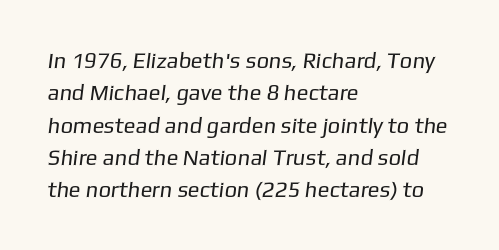
Stems and bowls with no extra thickness — not bold. The block of text has a typical density, with ordinary space between rows. Rule under the text: the space is simply empty. The tracking reads as untouched default to a designer's eye. A classic flush-left, rag-right setting is used for this passage.
